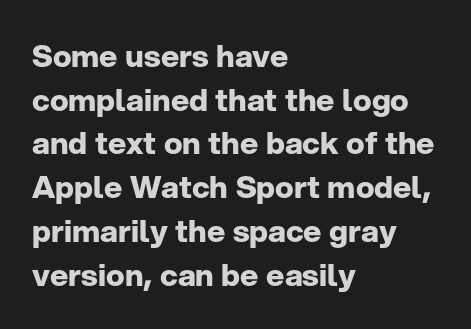
One-word summary of the alignment: left. Bare-footed words on every line. Here the glyphs are tracked normally, forming tight word shapes. A typesetter would call this proportional, since set widths differ per character.
